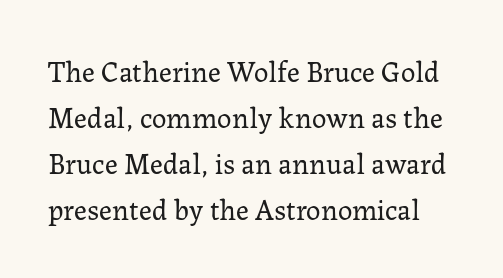
The image shows 29 px regular-weight serif type, upright; set normal line spacing (1.59x), normal letter spacing, not underlined; low stroke contrast and a medium x-height.
